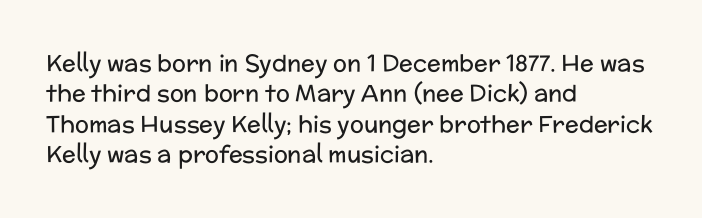
The space directly below the letters is spotless. Caption: standard tracking, unaltered. Vertically, the passage feels balanced, rows spaced as you'd expect. Does the lettering tilt? It doesn't — this is upright.
